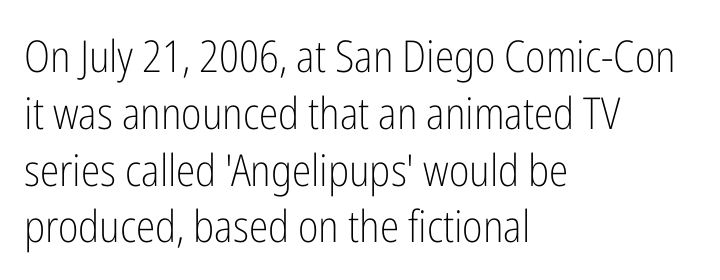
Ascenders rise straight up at ninety degrees. Clear beneath every line of the passage. A light-to-regular cut is what we see here. Look at the bottom of the vertical strokes: they stop flat, with no serifs. Varying glyph widths throughout — classic text-font behaviour. Evenly set lines give the paragraph a standard silhouette.
